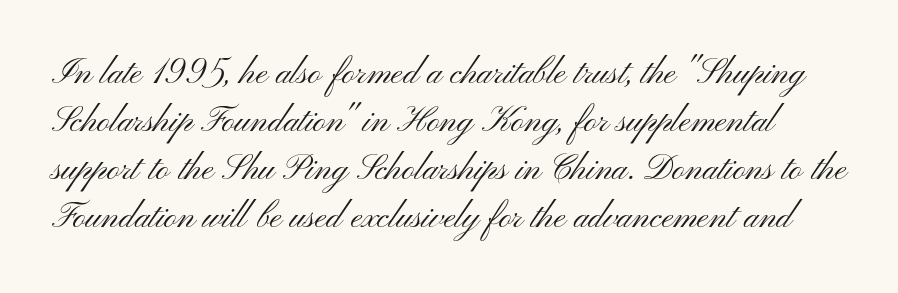
These lines are rendered in a variable-pitch font. Is there much room between lines? A standard amount, neither cramped nor airy. Lines of text with bare space underneath.
